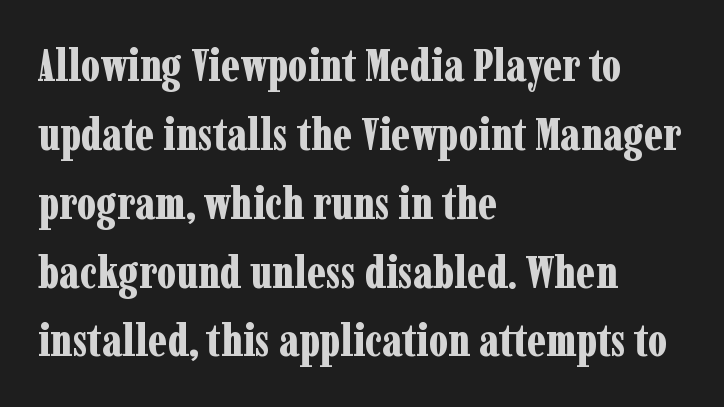
The image shows 45 px bold, condensed serif type, upright; set left-aligned, normal line spacing (1.53x), normal letter spacing, not underlined; low stroke contrast and a medium x-height.
